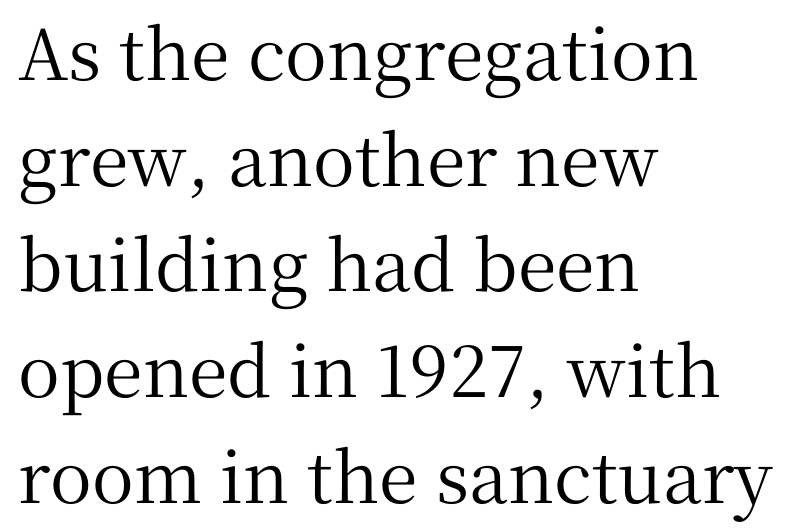
Q: Is the text italic (slanted)? A: No, it is upright.
Q: Is the typeface a serif or a sans-serif typeface? A: Serif.
Q: Is the text underlined? A: No.
Q: How is the paragraph aligned? A: Left-aligned.
Q: Is the spacing between letters normal or unusually wide? A: Normal.
Q: Is the spacing between lines tight, normal or loose? A: Normal.
Q: Width (condensed, normal, or wide)? A: Normal.
Q: Stroke contrast? A: Medium.
Q: x-height? A: Medium.
Q: Monospaced? A: No.
